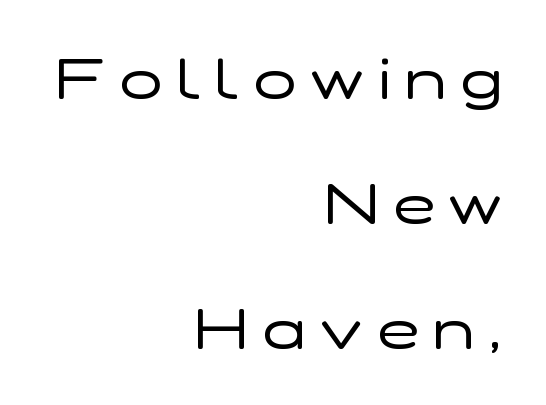
{"serif": "no", "italic": "no", "bold": "no", "weight": "regular", "width": "wide", "stroke_contrast": "low", "x_height": "medium", "monospaced": "no", "underline": "no", "align": "right", "line_spacing": "loose", "line_spacing_ratio": 2.27, "letter_spacing": "wide", "letter_spacing_em": 0.28, "glyph_px": 55}
